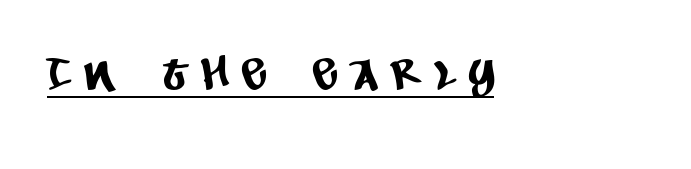
Varying glyph widths throughout — classic text-font behaviour. Are there feet on the stems? There aren't — it's a sans. You can see a thin bar hugging the bottom of the glyphs. Here the glyphs are tracked loosely, breaking word shapes into spaced letters. Each line starts at the same left margin while the right side varies.
